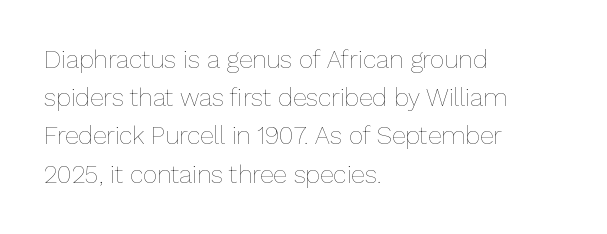
The image shows 25 px text type, upright; set left-aligned, normal line spacing (1.53x), normal letter spacing, not underlined.
